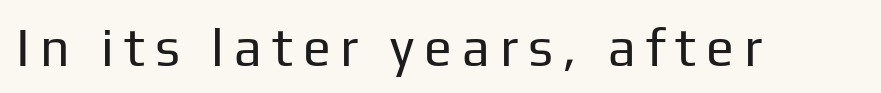
Is this a fixed-width face? No — the glyphs have proportional, varying widths. You can tell from the bare stems that sans-serif type was used. The font sits on the lighter half of the weight spectrum, regular included. The foot of each line stays bare and open. Posture: vertical.
